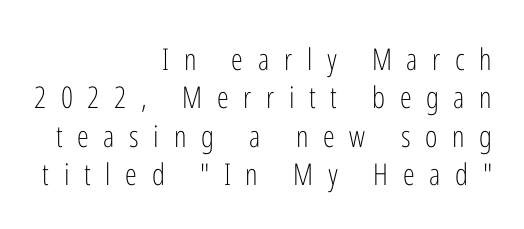
Q: Is the text bold? A: No.
Q: Is the text italic (slanted)? A: No, it is upright.
Q: Is the typeface a serif or a sans-serif typeface? A: Sans-serif.
Q: Is the text underlined? A: No.
Q: How is the paragraph aligned? A: Right-aligned.
Q: Is the spacing between letters normal or unusually wide? A: Unusually wide.
Q: Is the spacing between lines tight, normal or loose? A: Normal.
Q: Width (condensed, normal, or wide)? A: Condensed.
Q: Stroke contrast? A: Low.
Q: x-height? A: Medium.
Q: Monospaced? A: No.
